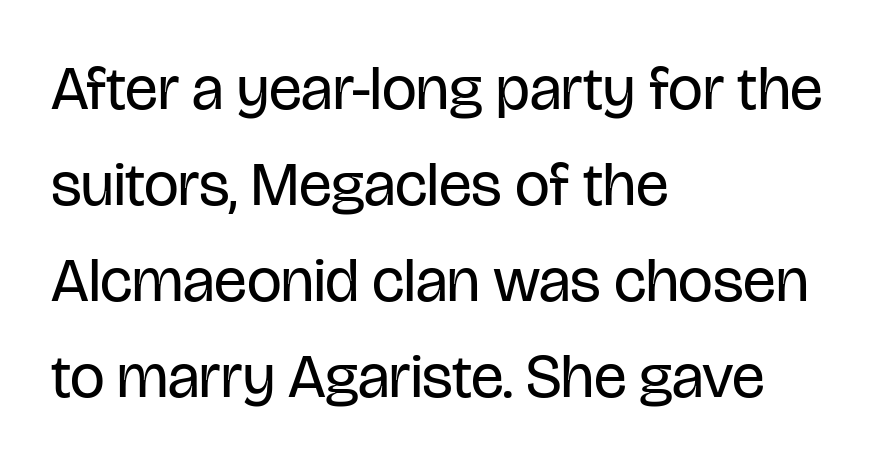
The image shows 62 px regular-weight, condensed sans-serif type, upright; set left-aligned, normal line spacing (1.55x), normal letter spacing, not underlined; low stroke contrast and a large x-height.
